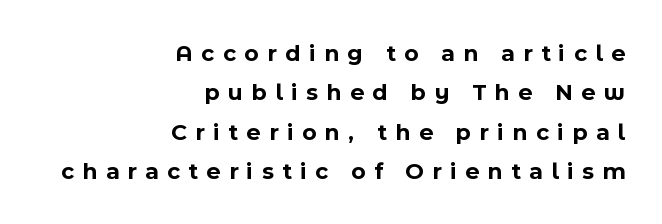
I'd describe the lettering as bold — thick and assertive. Each row of text sits above clean, open space. The lines in this sample share a right terminus and differ only in where they begin. The line texture is sparse and dotted thanks to wide tracking. Does the leading feel generous? No, just average.
